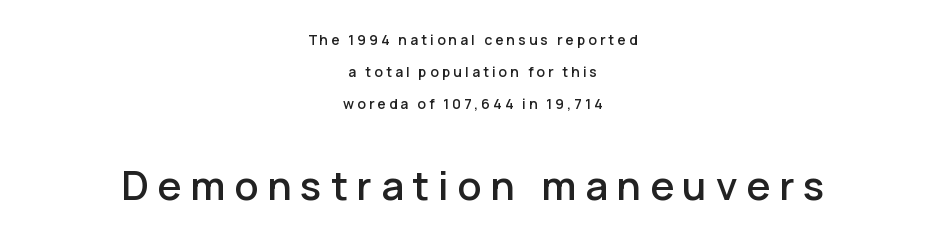
{"serif": "no", "italic": "no", "width": "normal", "stroke_contrast": "low", "x_height": "medium", "monospaced": "no", "underline": "no", "align": "center", "line_spacing": "loose", "line_spacing_ratio": 2.27, "letter_spacing": "wide", "letter_spacing_em": 0.22, "larger_block": "second", "size_ratio": 2.86, "glyph_px": 40}
